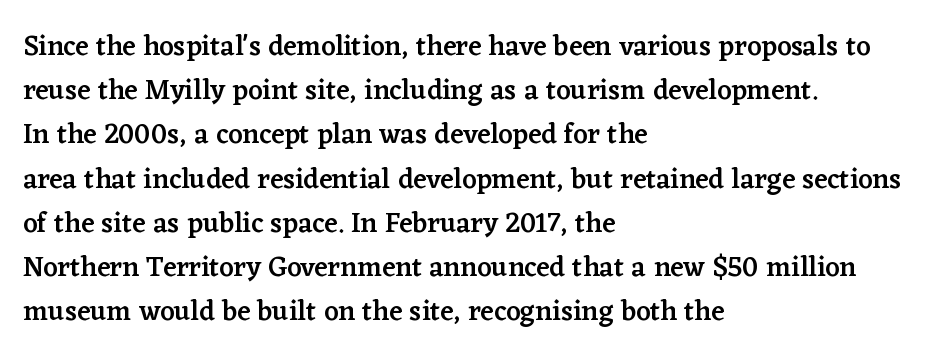
Students, note that the glyphs here touch the page at normal intervals. Looks like regular typesetting: each glyph gets only the width it needs. Quick note: underline off. The font is running at a semibold setting, under full bold. This rendering uses left alignment, leaving the right contour irregular. When letters stand straight like this, we call the style roman or upright.
